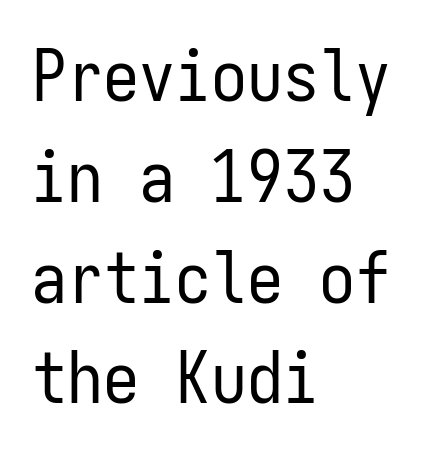
Q: Is the text bold? A: No.
Q: Is the text italic (slanted)? A: No, it is upright.
Q: Is the typeface a serif or a sans-serif typeface? A: Sans-serif.
Q: Is the text underlined? A: No.
Q: How is the paragraph aligned? A: Left-aligned.
Q: Is the spacing between letters normal or unusually wide? A: Normal.
Q: Is the spacing between lines tight, normal or loose? A: Normal.
Q: Width (condensed, normal, or wide)? A: Condensed.
Q: Stroke contrast? A: Low.
Q: x-height? A: Medium.
Q: Monospaced? A: Yes.
